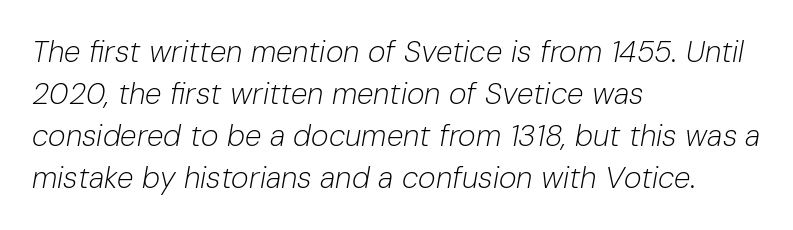
Characters follow at the spacing the type designer built in. Honestly, the row spacing looks completely unremarkable. When letters slant like this, we call the style italic. Counters stay open thanks to moderate or lighter strokes.
